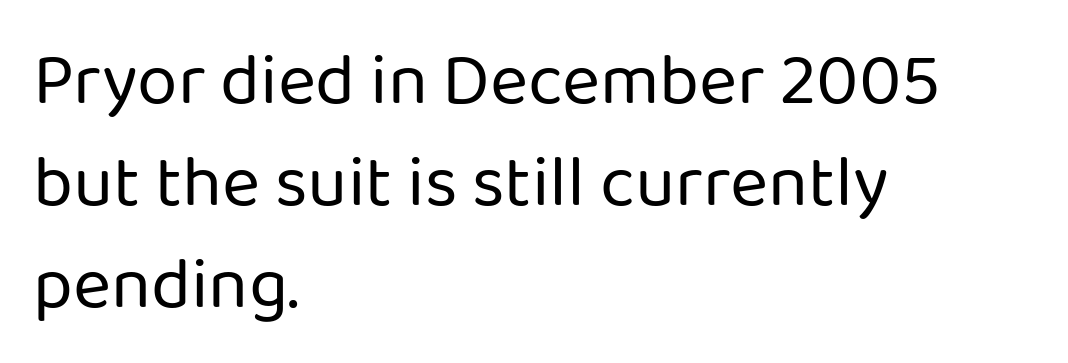
{"serif": "no", "italic": "no", "bold": "no", "weight": "regular", "width": "normal", "stroke_contrast": "low", "x_height": "medium", "monospaced": "no", "underline": "no", "align": "left", "line_spacing": "normal", "line_spacing_ratio": 1.4, "letter_spacing": "normal", "letter_spacing_em": 0.0, "glyph_px": 73}
